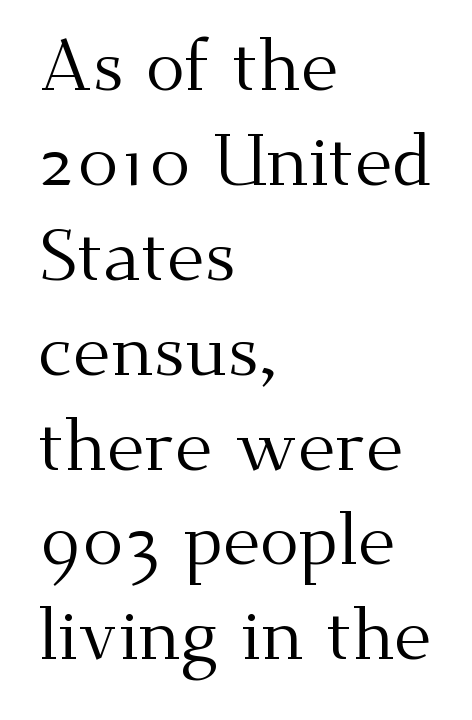
The image shows 73 px regular-weight serif type, upright; set left-aligned, normal line spacing (1.3x), normal letter spacing, not underlined; medium stroke contrast and a small x-height.
